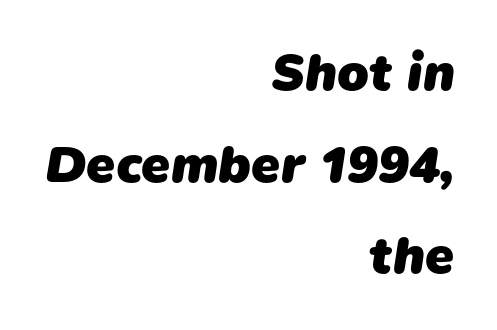
The image shows 52 px heavy sans-serif type; set right-aligned, line spacing 1.76x, normal letter spacing, not underlined; low stroke contrast and a medium x-height.
